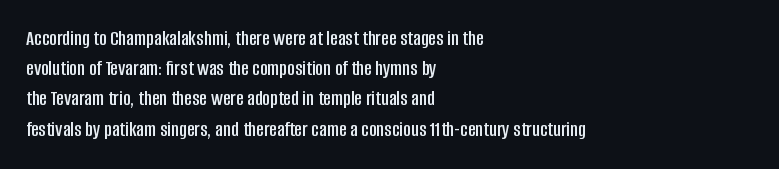
{"italic": "no", "underline": "no", "align": "left", "line_spacing": "normal", "line_spacing_ratio": 1.44, "letter_spacing": "normal", "letter_spacing_em": 0.0, "glyph_px": 21}
